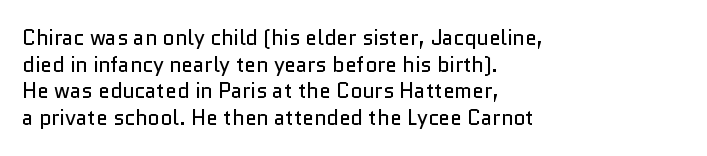
{"italic": "no", "bold": "no", "underline": "no", "align": "left", "line_spacing": "normal", "line_spacing_ratio": 1.27, "letter_spacing": "normal", "letter_spacing_em": 0.0, "glyph_px": 21}
